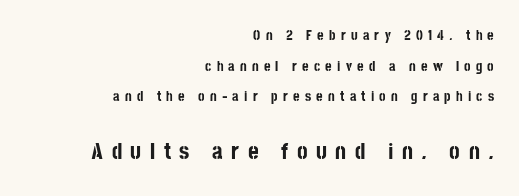
The image shows 23 px bold type, upright; set right-aligned, loose line spacing (2.19x), unusually wide letter spacing (+0.37 em), not underlined; the second (bottom) block is 1.64x larger.
